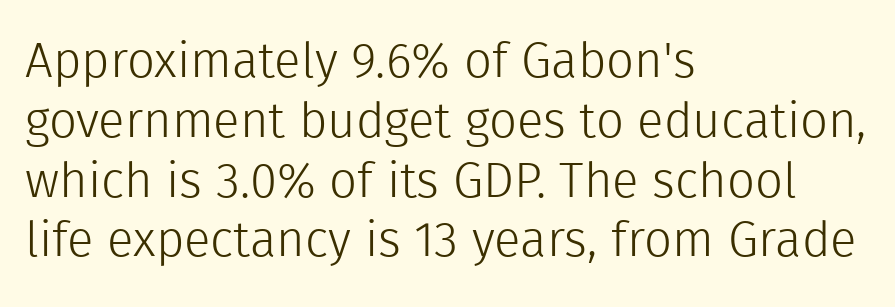
The image shows 49 px light sans-serif type, upright; set left-aligned, line spacing 1.22x, normal letter spacing, not underlined; a medium x-height.
